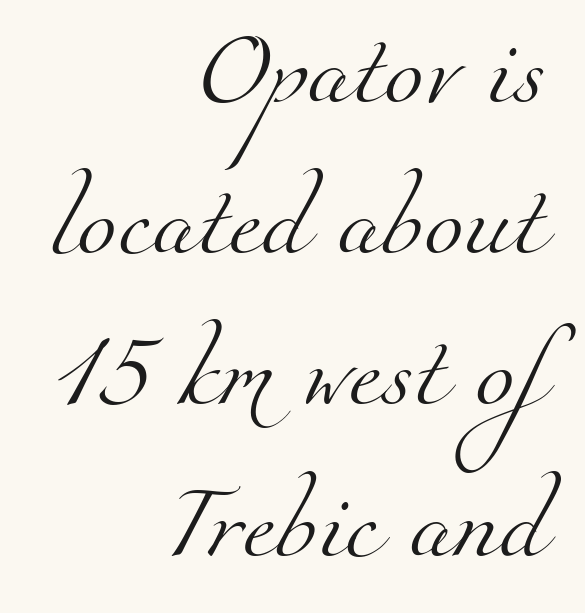
The image shows 72 px light serif type; set right-aligned, loose line spacing (2.1x), normal letter spacing, not underlined; medium stroke contrast and a small x-height.
